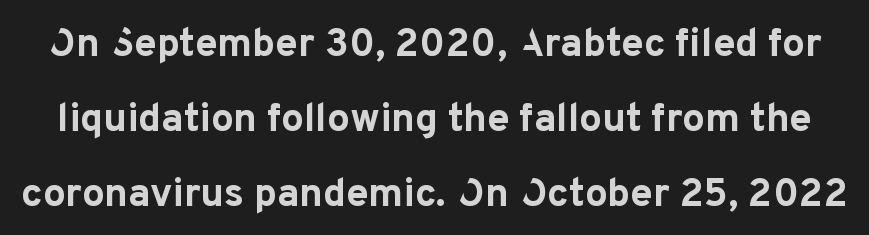
Note: no serifs on the glyphs. Characters follow at the spacing the type designer built in. Just letters on the line, the space beneath them empty. Each glyph is drawn with heavy, bold strokes. The axis of the letterforms is exactly vertical.
